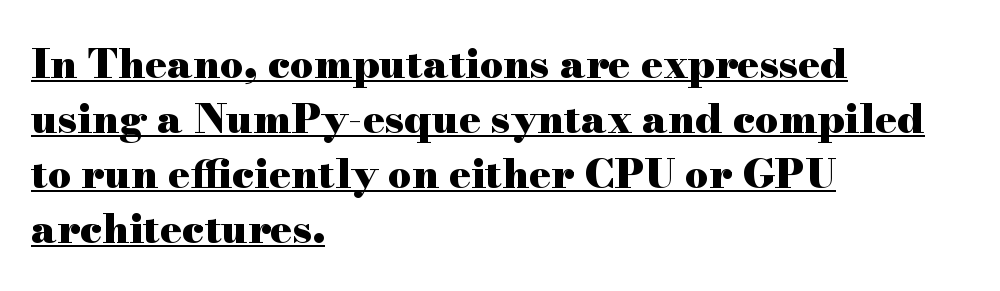
The face used here is proportionally spaced, like ordinary book or web type. Students, note that the glyphs here touch the page at normal intervals. The compositor pushed each line to the left boundary. Compared with an ordinary text face, these strokes are far heavier — a full bold. Serif or sans? Serif — the stroke terminals have little feet. Every stem runs plumb, perpendicular to the baseline.
